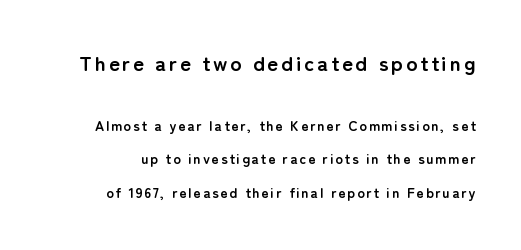
{"italic": "no", "bold": "yes", "underline": "no", "line_spacing": "loose", "line_spacing_ratio": 2.42, "larger_block": "first", "size_ratio": 1.5, "glyph_px": 21}
